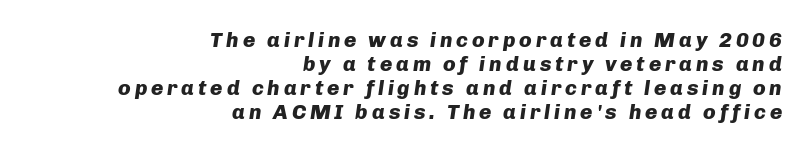
Q: Is the text bold? A: Yes.
Q: Is the text italic (slanted)? A: Yes, it leans right by about 8 degrees.
Q: Is the text underlined? A: No.
Q: How is the paragraph aligned? A: Right-aligned.
Q: Is the spacing between lines tight, normal or loose? A: Tight.
